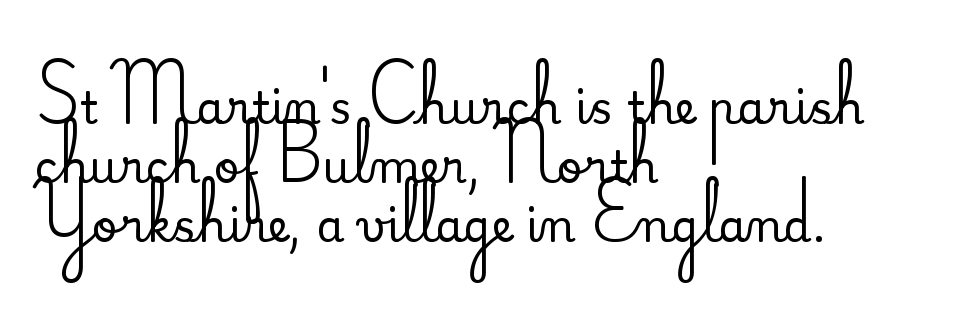
The image shows 45 px serif type, upright; set left-aligned, normal line spacing (1.31x), normal letter spacing, not underlined; medium stroke contrast and a small x-height.
